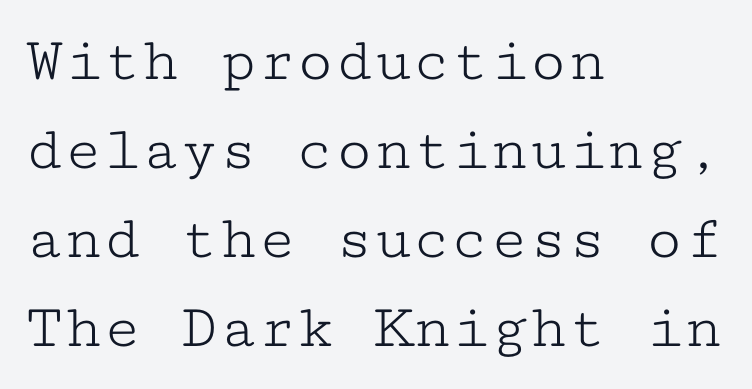
How are the letters spaced? Ordinarily, with no added tracking. Reading down the column, the eye jumps a familiar distance to each next line. Letters have the restrained weight of plain body copy at most. Just letters on the line, the space beneath them empty.
